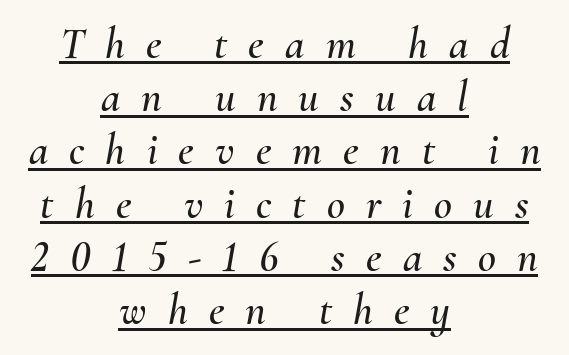
{"italic": "yes", "lean": "right", "slant_degrees": 10, "width": "normal", "stroke_contrast": "medium", "x_height": "small", "monospaced": "no", "underline": "yes", "align": "center", "line_spacing_ratio": 1.21, "letter_spacing": "wide", "letter_spacing_em": 0.48, "glyph_px": 44}
